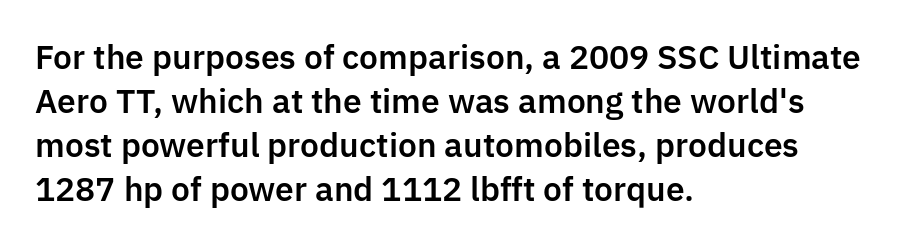
Q: Is the text italic (slanted)? A: No, it is upright.
Q: Is the typeface a serif or a sans-serif typeface? A: Sans-serif.
Q: Is the text underlined? A: No.
Q: How is the paragraph aligned? A: Left-aligned.
Q: Is the spacing between letters normal or unusually wide? A: Normal.
Q: Is the spacing between lines tight, normal or loose? A: Normal.
Q: Width (condensed, normal, or wide)? A: Normal.
Q: Stroke contrast? A: Low.
Q: x-height? A: Medium.
Q: Monospaced? A: No.
